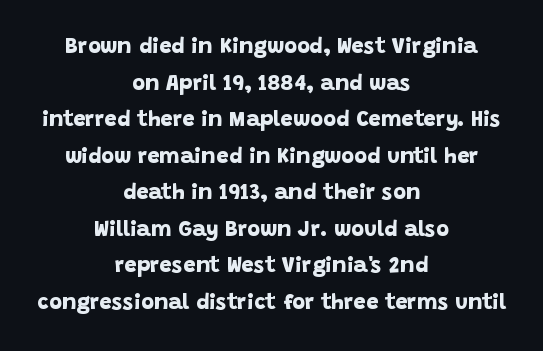
The image shows 22 px bold type; set centered, normal line spacing (1.66x), normal letter spacing, not underlined.
